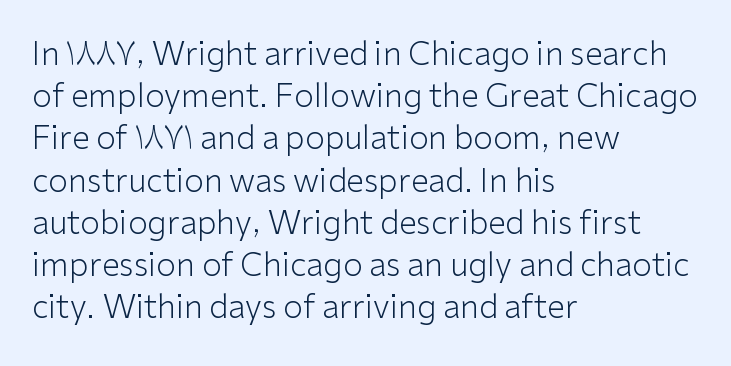
Q: Is the text bold? A: No.
Q: Is the text italic (slanted)? A: No, it is upright.
Q: Is the typeface a serif or a sans-serif typeface? A: Sans-serif.
Q: Is the text underlined? A: No.
Q: How is the paragraph aligned? A: Left-aligned.
Q: Is the spacing between letters normal or unusually wide? A: Normal.
Q: Is the spacing between lines tight, normal or loose? A: Normal.
Q: Width (condensed, normal, or wide)? A: Normal.
Q: Stroke contrast? A: Low.
Q: x-height? A: Medium.
Q: Monospaced? A: No.
